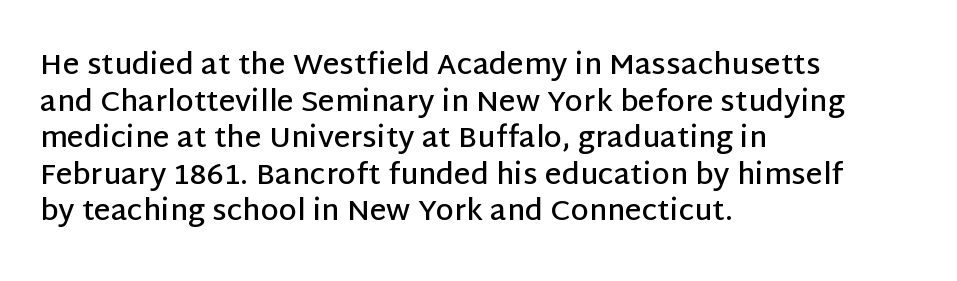
Q: Is the text bold? A: Semi-bold.
Q: Is the text italic (slanted)? A: No, it is upright.
Q: Is the typeface a serif or a sans-serif typeface? A: Sans-serif.
Q: Is the text underlined? A: No.
Q: How is the paragraph aligned? A: Left-aligned.
Q: Is the spacing between letters normal or unusually wide? A: Normal.
Q: Is the spacing between lines tight, normal or loose? A: Normal.
Q: Width (condensed, normal, or wide)? A: Normal.
Q: Stroke contrast? A: Low.
Q: x-height? A: Large.
Q: Monospaced? A: No.
